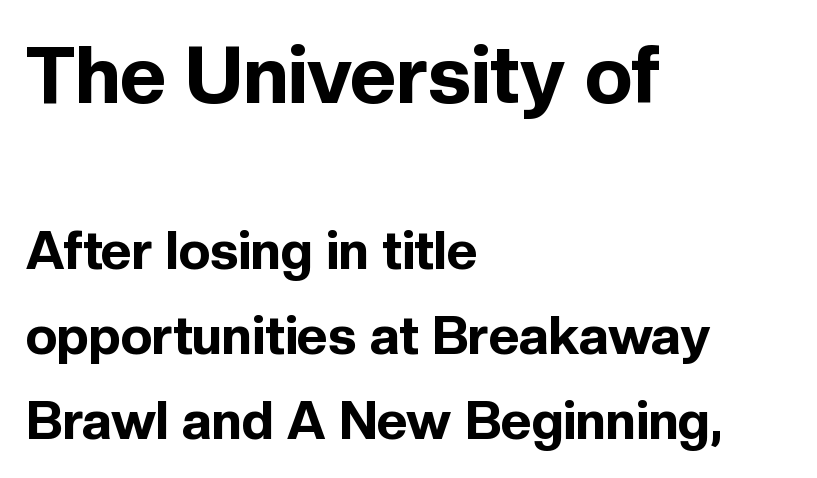
{"serif": "no", "italic": "no", "bold": "yes", "weight": "bold", "width": "normal", "x_height": "medium", "monospaced": "no", "underline": "no", "align": "left", "line_spacing": "normal", "line_spacing_ratio": 1.6, "letter_spacing": "normal", "letter_spacing_em": 0.0, "larger_block": "first", "size_ratio": 1.51, "glyph_px": 80}
